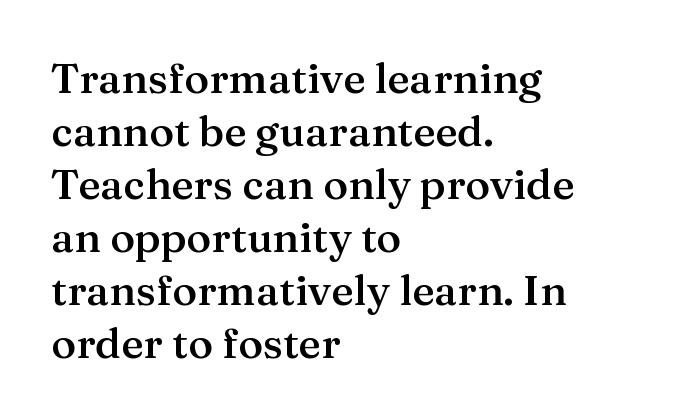
Q: Is the text bold? A: Semi-bold.
Q: Is the text italic (slanted)? A: No, it is upright.
Q: Is the typeface a serif or a sans-serif typeface? A: Serif.
Q: Is the text underlined? A: No.
Q: How is the paragraph aligned? A: Left-aligned.
Q: Is the spacing between letters normal or unusually wide? A: Normal.
Q: Is the spacing between lines tight, normal or loose? A: Normal.
Q: Width (condensed, normal, or wide)? A: Normal.
Q: Stroke contrast? A: Medium.
Q: x-height? A: Medium.
Q: Monospaced? A: No.
